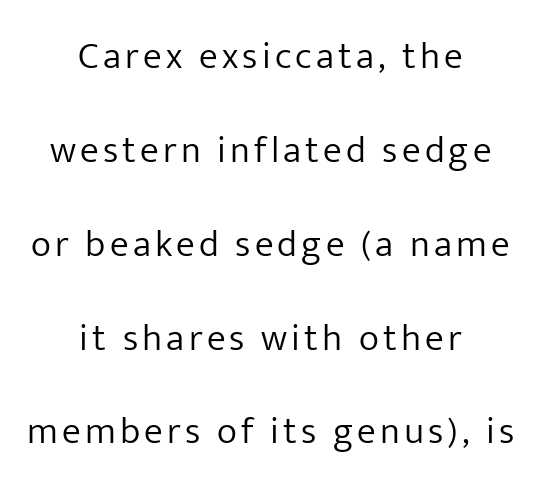
The typesetting does not lean heavy: it is not bold. The letters stand straight up with perfectly vertical stems. Lines of text with bare space underneath. Each letter keeps its own natural width here, so spacing adapts to shape.
